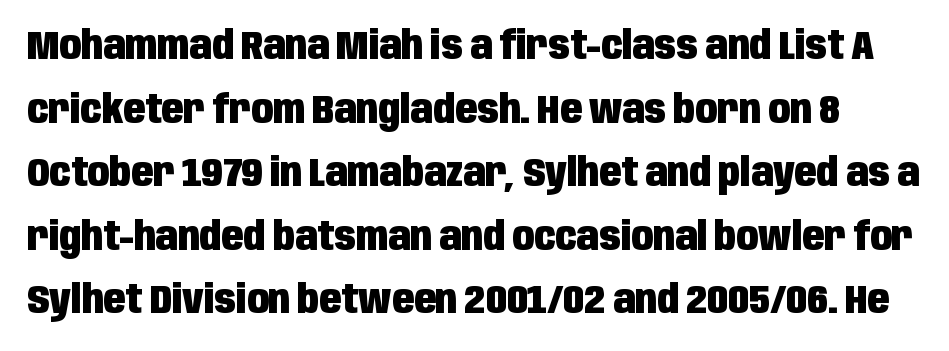
Q: Is the text bold? A: Yes.
Q: Is the text italic (slanted)? A: No, it is upright.
Q: Is the typeface a serif or a sans-serif typeface? A: Sans-serif.
Q: Is the text underlined? A: No.
Q: Is the spacing between letters normal or unusually wide? A: Normal.
Q: Is the spacing between lines tight, normal or loose? A: Normal.
Q: Width (condensed, normal, or wide)? A: Condensed.
Q: Stroke contrast? A: Low.
Q: x-height? A: Large.
Q: Monospaced? A: No.
